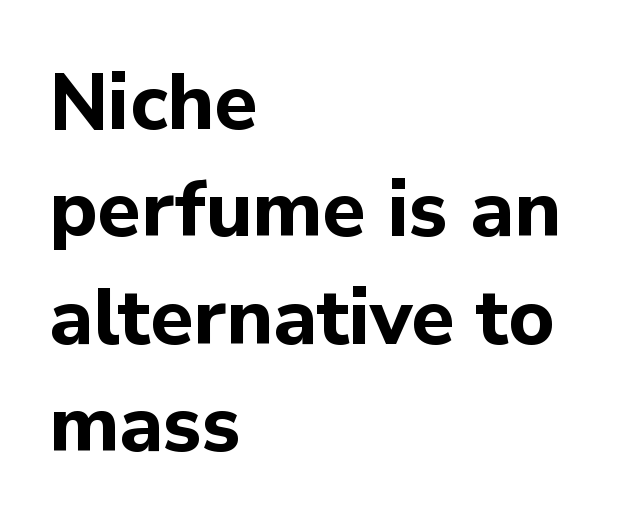
If you measured baseline to baseline, you'd find a middling distance. Rule under the text: the space is simply empty. These lines were composed using upright roman letters. The setting favours the left margin, as ordinary paragraphs usually do. Looks like regular typesetting: each glyph gets only the width it needs.
